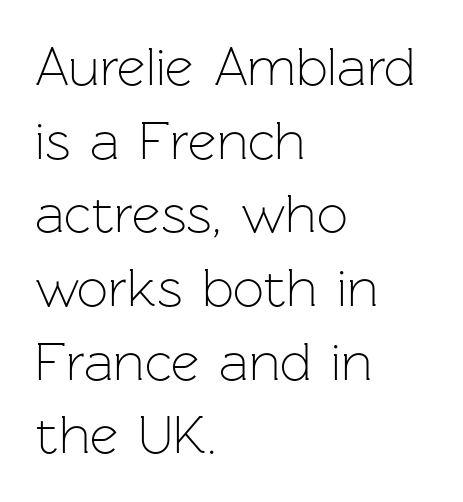
How are the letters spaced? Ordinarily, with no added tracking. Designer's note — italics off, roman on. The typeface has the unassuming heft of standard copy or less. Leading matches the norm, producing a regular column. Plain, unruled lines of type.
